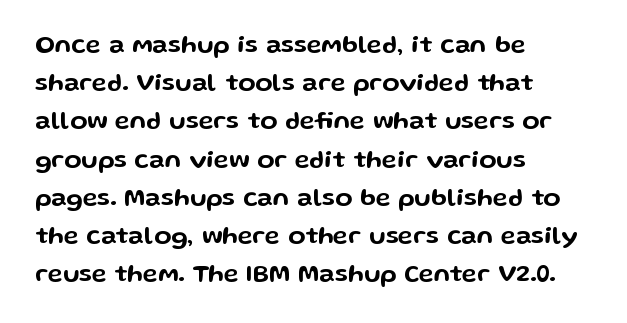
{"italic": "no", "underline": "no", "align": "left", "line_spacing": "normal", "line_spacing_ratio": 1.53, "letter_spacing": "normal", "letter_spacing_em": 0.0, "glyph_px": 25}
